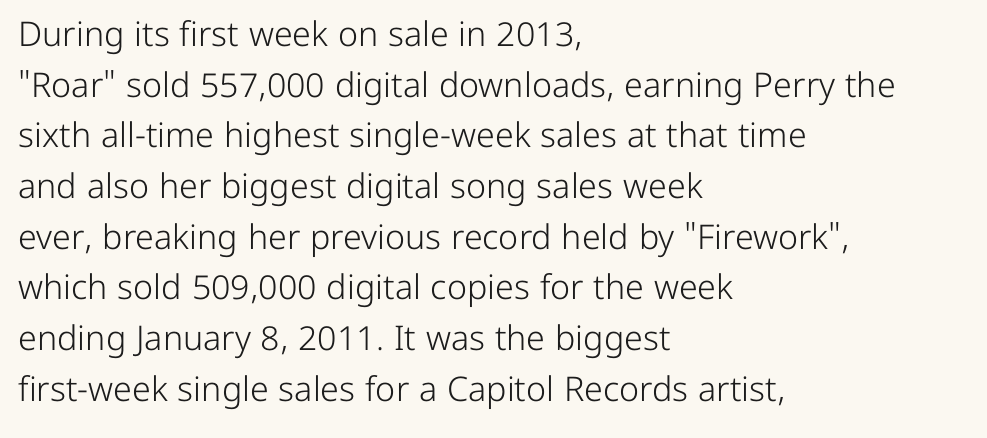
{"serif": "no", "italic": "no", "bold": "no", "weight": "light", "width": "normal", "stroke_contrast": "low", "x_height": "medium", "monospaced": "no", "underline": "no", "align": "left", "line_spacing": "normal", "line_spacing_ratio": 1.49, "letter_spacing": "normal", "letter_spacing_em": 0.0, "glyph_px": 34}
